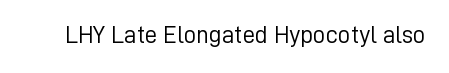
{"italic": "no", "bold": "no", "underline": "no", "letter_spacing": "normal", "letter_spacing_em": 0.0, "glyph_px": 25}
